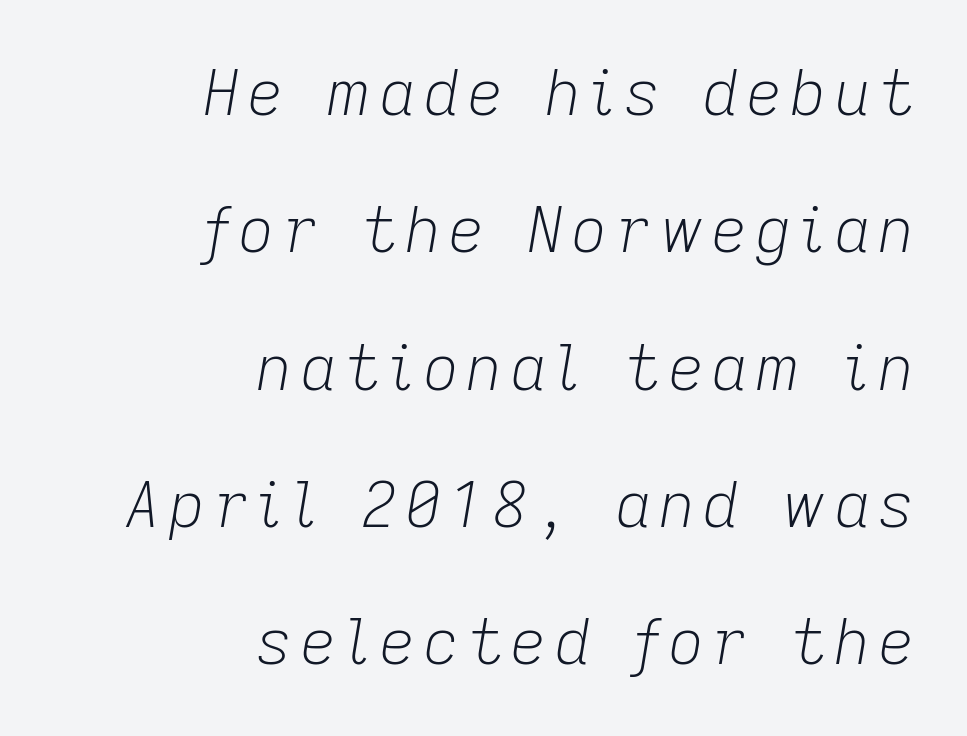
Q: Is the text bold? A: No.
Q: Is the text italic (slanted)? A: Yes, it leans right by about 9 degrees.
Q: Is the text underlined? A: No.
Q: How is the paragraph aligned? A: Right-aligned.
Q: Is the spacing between lines tight, normal or loose? A: Loose.
Q: Width (condensed, normal, or wide)? A: Normal.
Q: Stroke contrast? A: Low.
Q: x-height? A: Medium.
Q: Monospaced? A: No.
